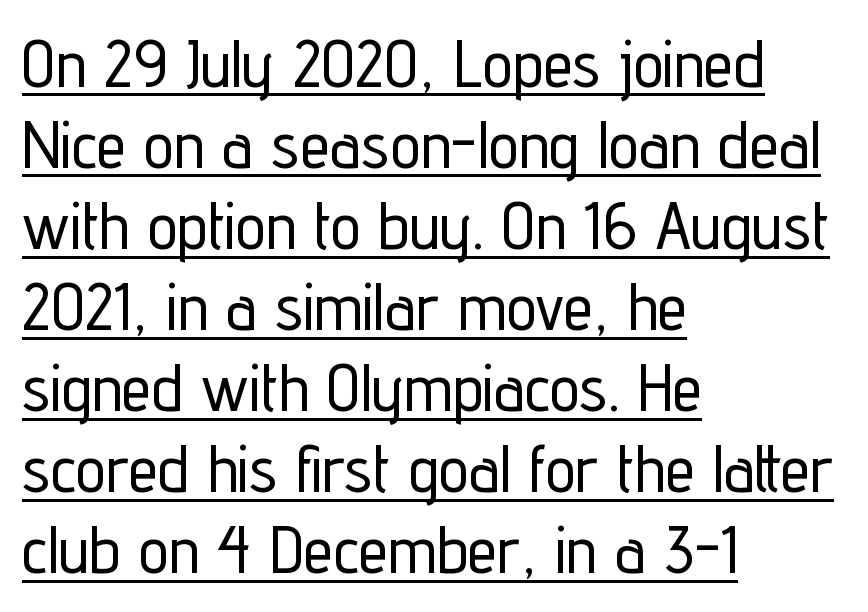
The image shows 67 px condensed sans-serif type, upright; set left-aligned, line spacing 1.21x, normal letter spacing, underlined; low stroke contrast and a medium x-height.
